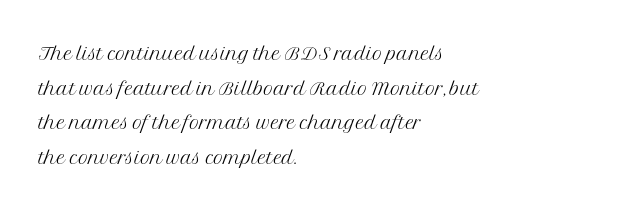
Q: Is the text bold? A: No.
Q: Is the text italic (slanted)? A: Yes.
Q: Is the text underlined? A: No.
Q: How is the paragraph aligned? A: Left-aligned.
Q: Is the spacing between letters normal or unusually wide? A: Normal.
Q: Is the spacing between lines tight, normal or loose? A: Normal.
